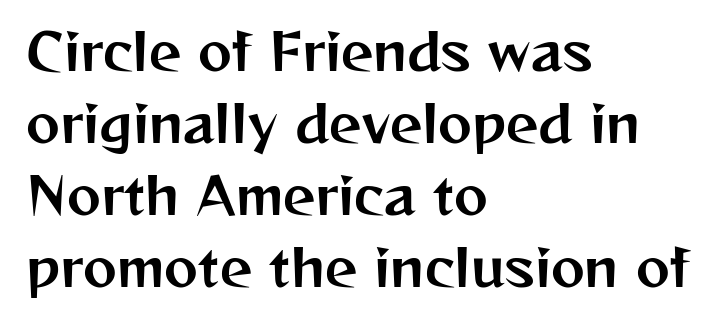
The image shows 51 px sans-serif type, upright; set left-aligned, normal line spacing (1.41x), normal letter spacing, not underlined; medium stroke contrast and a medium x-height.
